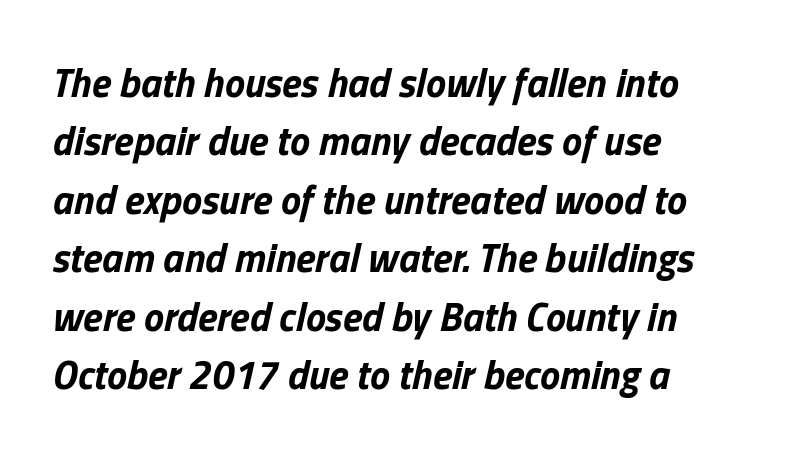
{"italic": "yes", "lean": "right", "slant_degrees": 13, "bold": "yes", "weight": "bold", "width": "normal", "stroke_contrast": "low", "x_height": "medium", "monospaced": "no", "underline": "no", "align": "left", "line_spacing": "normal", "line_spacing_ratio": 1.46, "letter_spacing": "normal", "letter_spacing_em": 0.0, "glyph_px": 40}
